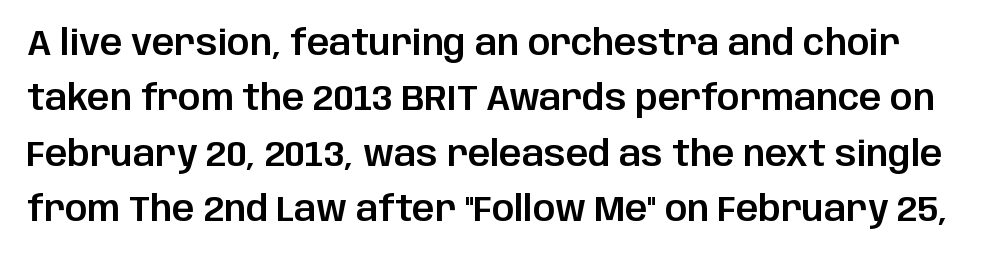
The image shows 35 px sans-serif type, upright; set normal line spacing (1.58x), normal letter spacing, not underlined; low stroke contrast and a large x-height.
